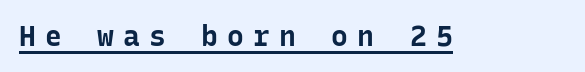
Here the designer chose a console-style face with uniform glyph widths. You can tell from the bare stems that sans-serif type was used. The typography opts for an upright posture over an oblique one. The passage shown is underscored from start to finish. Here the glyphs are tracked loosely, breaking word shapes into spaced letters. Does the weight exceed regular? Yes, all the way to bold.
